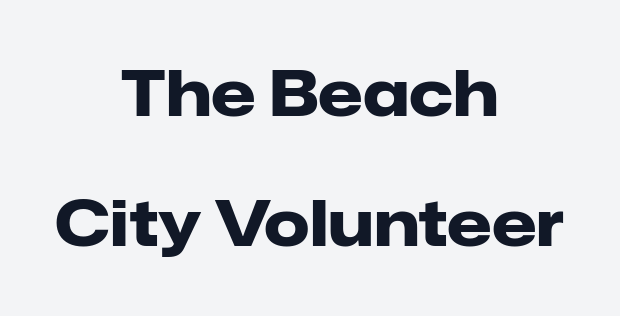
{"serif": "no", "italic": "no", "bold": "yes", "weight": "heavy", "width": "normal", "stroke_contrast": "low", "x_height": "medium", "monospaced": "no", "underline": "no", "align": "center", "line_spacing": "loose", "line_spacing_ratio": 2.03, "letter_spacing": "normal", "letter_spacing_em": 0.0, "glyph_px": 64}
